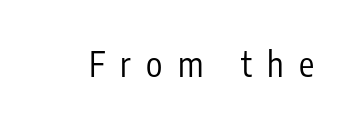
The image shows 34 px regular-weight, condensed sans-serif type, upright; set unusually wide letter spacing (+0.45 em), not underlined; low stroke contrast and a medium x-height.
